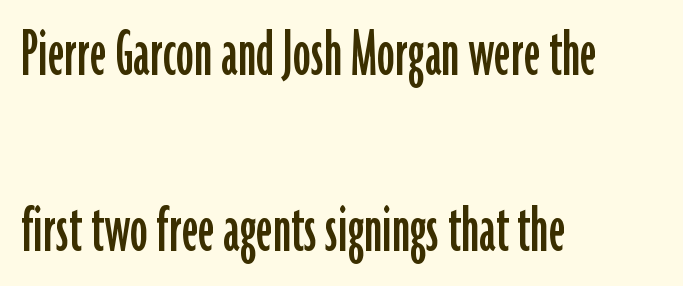
Q: Is the text italic (slanted)? A: No, it is upright.
Q: Is the typeface a serif or a sans-serif typeface? A: Sans-serif.
Q: Is the text underlined? A: No.
Q: How is the paragraph aligned? A: Left-aligned.
Q: Is the spacing between letters normal or unusually wide? A: Normal.
Q: Is the spacing between lines tight, normal or loose? A: Loose.
Q: Width (condensed, normal, or wide)? A: Condensed.
Q: Stroke contrast? A: Low.
Q: x-height? A: Medium.
Q: Monospaced? A: No.
